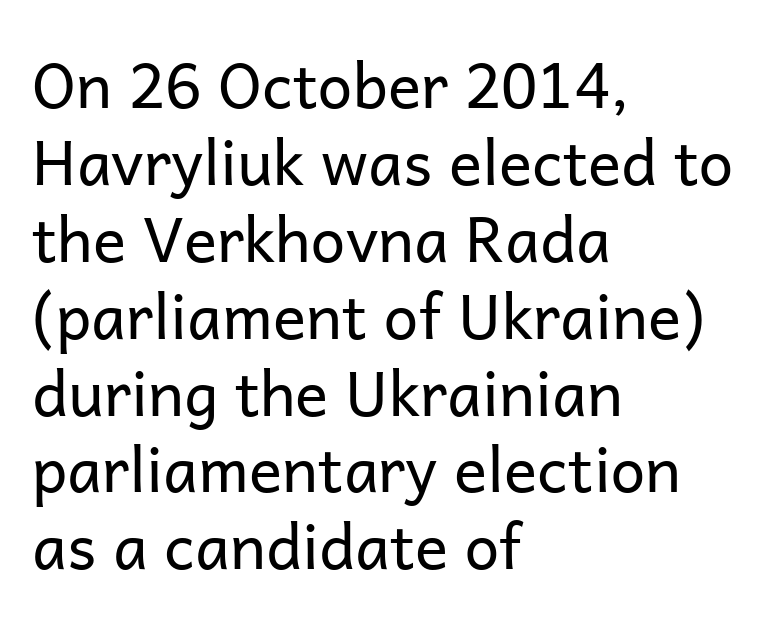
The image shows 62 px regular-weight sans-serif type, upright; set left-aligned, line spacing 1.24x, normal letter spacing, not underlined; low stroke contrast and a medium x-height.
